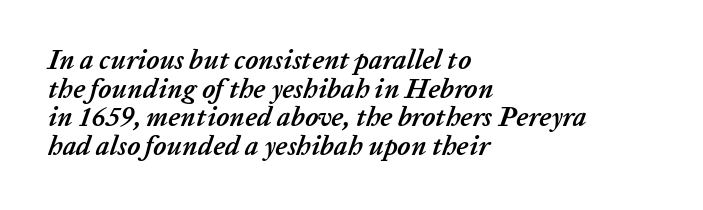
{"italic": "yes", "lean": "right", "slant_degrees": 20, "bold": "yes", "underline": "no", "align": "left", "line_spacing": "tight", "line_spacing_ratio": 1.06, "letter_spacing": "normal", "letter_spacing_em": 0.0, "glyph_px": 27}
